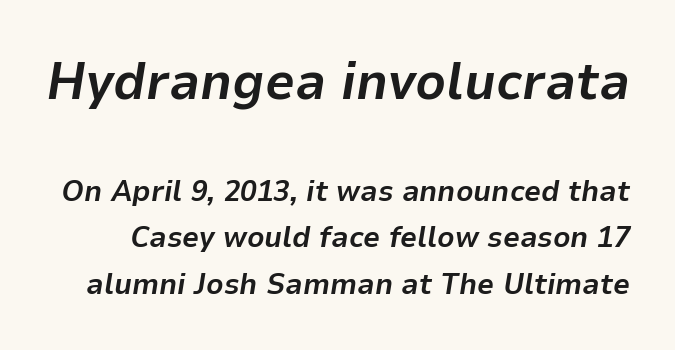
{"italic": "yes", "lean": "right", "slant_degrees": 9, "bold": "yes", "weight": "bold", "width": "normal", "stroke_contrast": "low", "x_height": "medium", "monospaced": "no", "underline": "no", "line_spacing": "normal", "line_spacing_ratio": 1.55, "letter_spacing": "normal", "letter_spacing_em": 0.0, "larger_block": "first", "size_ratio": 1.77, "glyph_px": 53}
